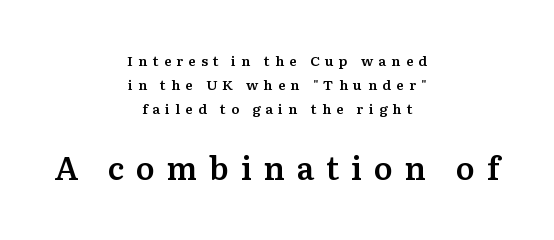
Q: Is the text bold? A: Semi-bold.
Q: Is the text italic (slanted)? A: No, it is upright.
Q: Is the typeface a serif or a sans-serif typeface? A: Serif.
Q: Is the text underlined? A: No.
Q: How is the paragraph aligned? A: Centered.
Q: Is the spacing between letters normal or unusually wide? A: Unusually wide.
Q: Is the spacing between lines tight, normal or loose? A: Normal.
Q: Which block of text is set in a larger size, the first (top) or the second (bottom)? A: The second (bottom) one.
Q: Width (condensed, normal, or wide)? A: Normal.
Q: Stroke contrast? A: Medium.
Q: x-height? A: Medium.
Q: Monospaced? A: No.
